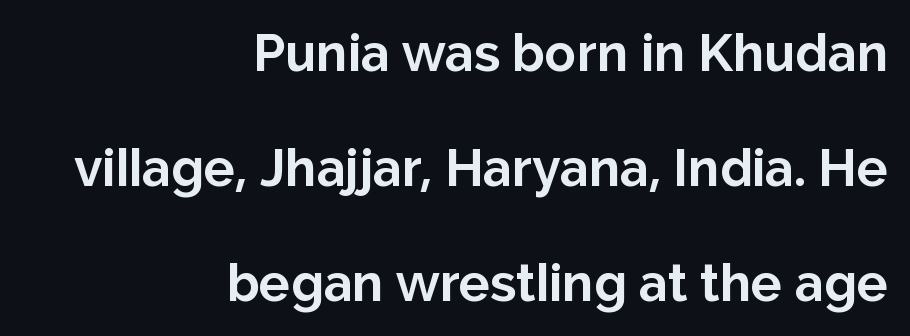
The image shows 52 px bold sans-serif type, upright; set right-aligned, loose line spacing (2.21x), normal letter spacing, not underlined; low stroke contrast and a medium x-height.
